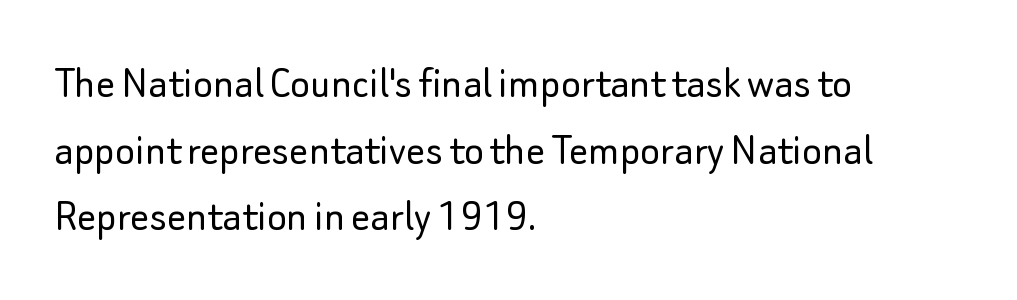
{"serif": "no", "italic": "no", "bold": "no", "weight": "light", "width": "normal", "stroke_contrast": "low", "x_height": "small", "monospaced": "no", "underline": "no", "align": "left", "line_spacing": "normal", "line_spacing_ratio": 1.42, "letter_spacing": "normal", "letter_spacing_em": 0.0, "glyph_px": 47}
